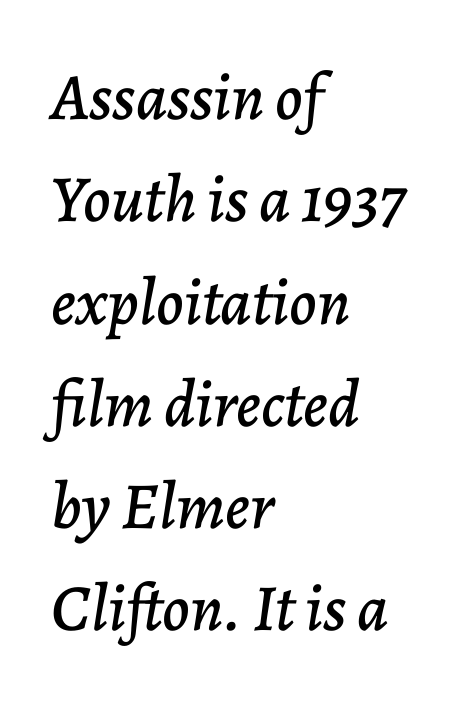
The specimen reads as italic at a glance. Regular leading. Rule under the text: the space is simply empty. Teacher's note: observe the even left margin — that is flush-left alignment. The gaps between neighbouring characters are ordinary and unremarkable.
